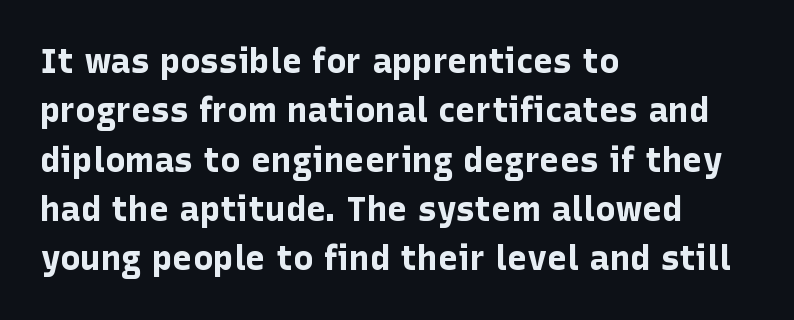
{"serif": "no", "italic": "no", "bold": "yes", "weight": "bold", "width": "normal", "stroke_contrast": "low", "x_height": "medium", "monospaced": "no", "underline": "no", "align": "left", "line_spacing": "normal", "line_spacing_ratio": 1.45, "letter_spacing": "normal", "letter_spacing_em": 0.0, "glyph_px": 34}
